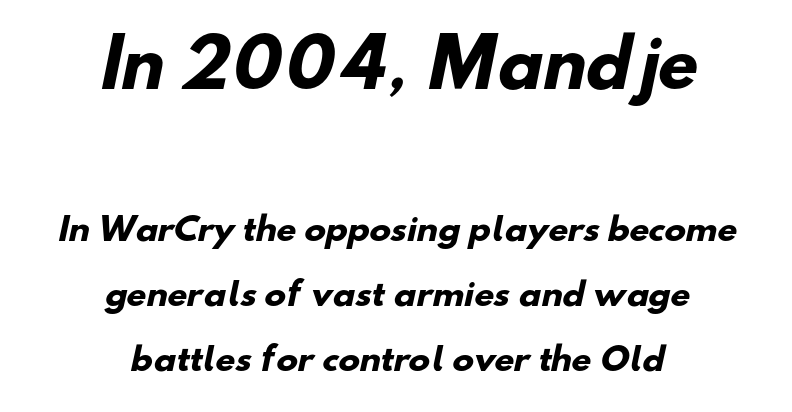
{"serif": "no", "bold": "yes", "weight": "heavy", "width": "normal", "stroke_contrast": "low", "x_height": "small", "monospaced": "no", "underline": "no", "align": "center", "line_spacing": "loose", "line_spacing_ratio": 2.02, "letter_spacing": "normal", "letter_spacing_em": 0.0, "larger_block": "first", "size_ratio": 2.03, "glyph_px": 65}
